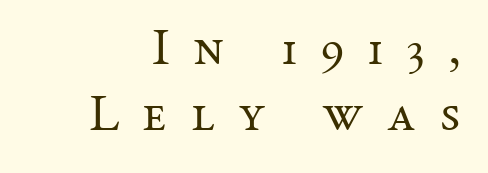
{"serif": "yes", "italic": "no", "bold": "no", "weight": "regular", "width": "normal", "stroke_contrast": "medium", "x_height": "medium", "monospaced": "no", "underline": "no", "line_spacing": "normal", "line_spacing_ratio": 1.26, "letter_spacing": "wide", "letter_spacing_em": 0.45, "glyph_px": 52}
